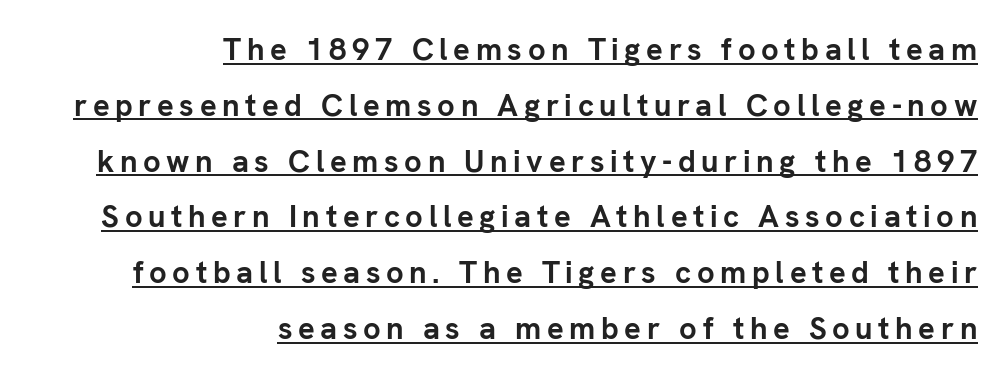
No feet cap the strokes, marking this as sans-serif type. The glyphs are accompanied by a horizontal stroke just below them. This sample has the flowing, uneven cadence of proportional lettering. This sample is right-justified, so line beginnings fall wherever the words allow.
